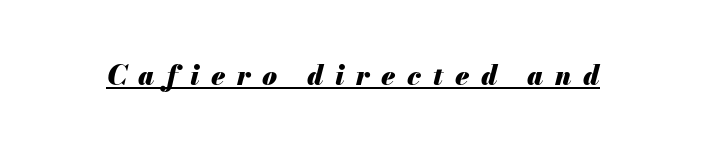
{"italic": "yes", "lean": "right", "slant_degrees": 13, "bold": "yes", "underline": "yes", "letter_spacing": "wide", "letter_spacing_em": 0.43, "glyph_px": 27}
